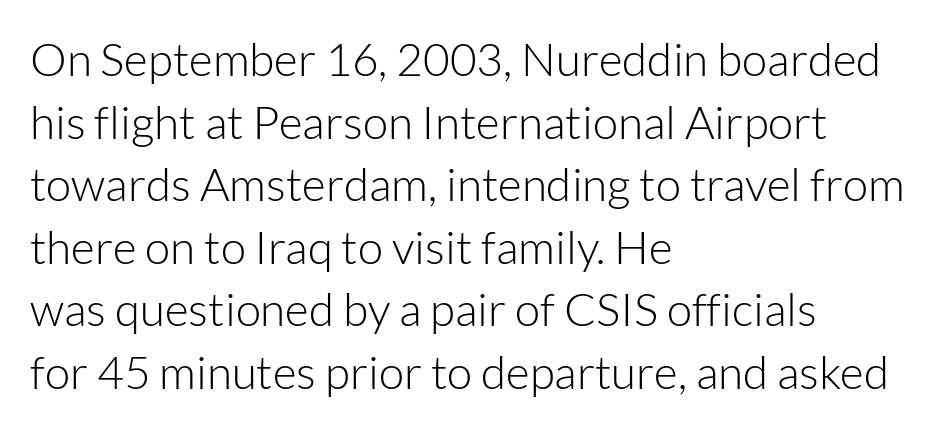
The image shows 46 px light sans-serif type, upright; set left-aligned, normal line spacing (1.36x), normal letter spacing, not underlined; low stroke contrast and a medium x-height.
